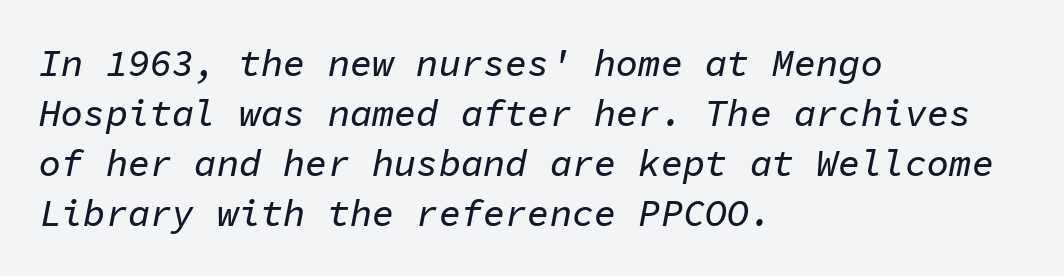
The strip under each line holds only bare page. Is the letter spacing exaggerated? No — it looks like the ordinary default. Layout note: lines flush left. Horizontal bands of white between lines are of average thickness.
